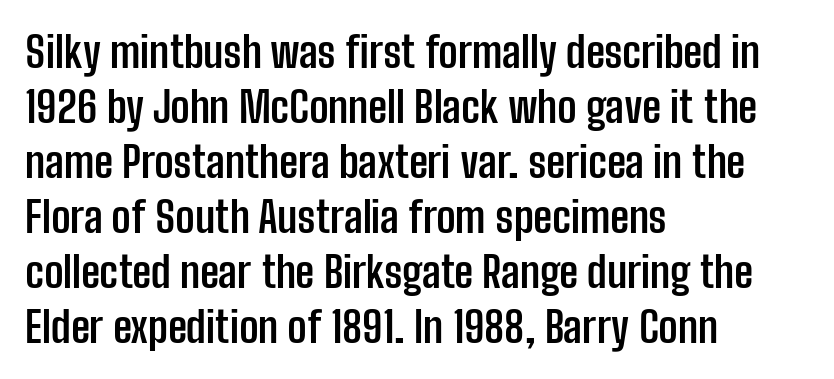
Letter spacing: default. The setting favours the left margin, as ordinary paragraphs usually do. Unmarked baselines from the first word to the last. The letters advance in unequal steps, a hallmark of proportional type. The rendering shows plain stroke endings on the letterforms — a sans-serif design. Every character sits straight up, as roman type does.
